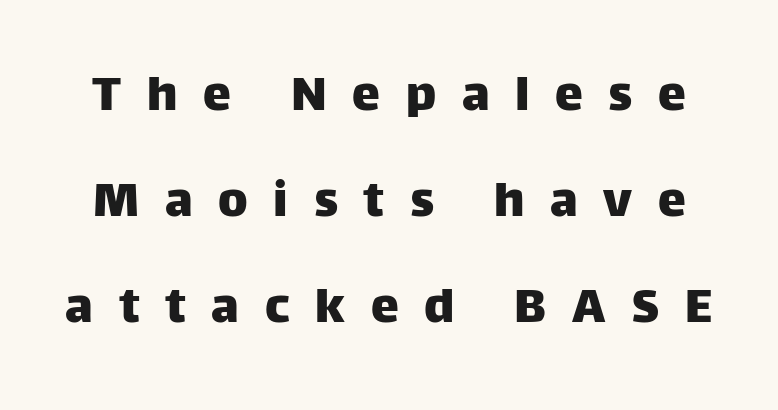
Grotesque or geometric, the face here clearly has no serifs. These lines are rendered in a variable-pitch font. A clean baseline with only descenders dipping below it. Unlike italic type, these characters show no tilt at all.
